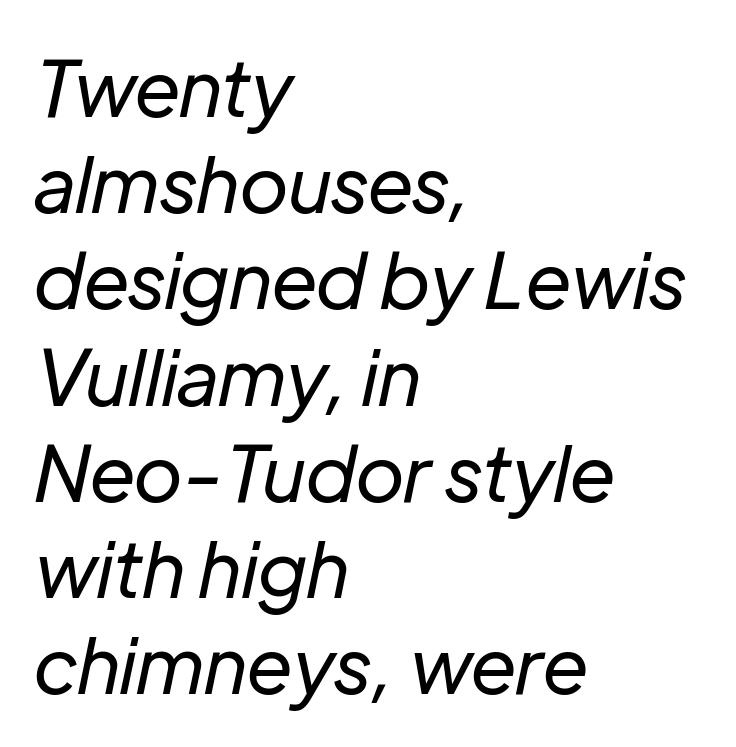
{"italic": "yes", "lean": "right", "slant_degrees": 12, "bold": "no", "weight": "regular", "width": "normal", "stroke_contrast": "low", "x_height": "medium", "monospaced": "no", "underline": "no", "align": "left", "line_spacing": "normal", "line_spacing_ratio": 1.25, "letter_spacing": "normal", "letter_spacing_em": 0.0, "glyph_px": 77}
